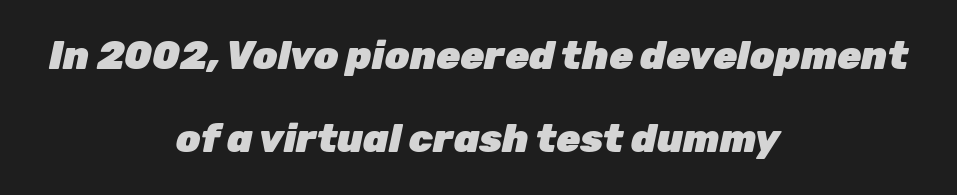
Q: Is the text bold? A: Yes.
Q: Is the text italic (slanted)? A: Yes, it leans right by about 12 degrees.
Q: Is the text underlined? A: No.
Q: How is the paragraph aligned? A: Centered.
Q: Is the spacing between letters normal or unusually wide? A: Normal.
Q: Is the spacing between lines tight, normal or loose? A: Loose.
Q: Width (condensed, normal, or wide)? A: Normal.
Q: Stroke contrast? A: Low.
Q: x-height? A: Medium.
Q: Monospaced? A: No.
